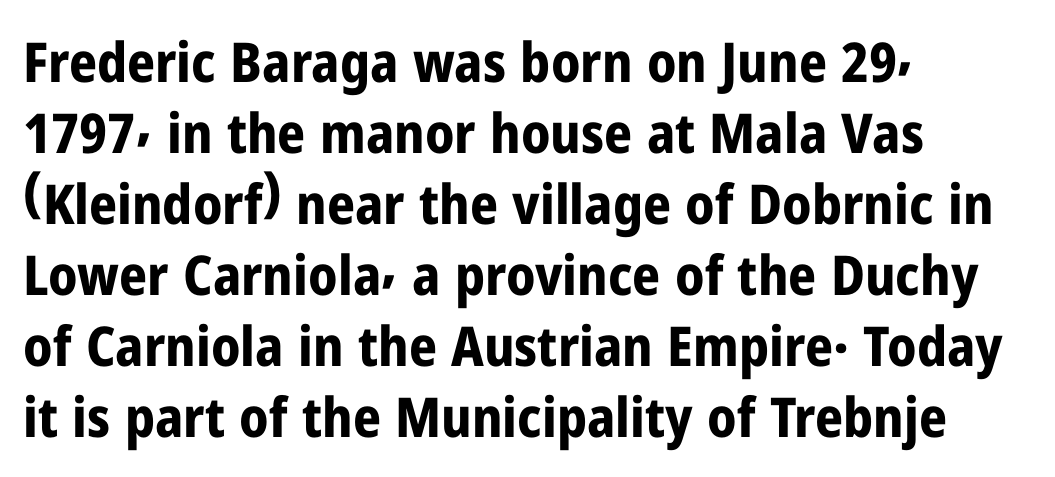
The image shows 55 px bold, condensed sans-serif type, upright; set left-aligned, normal line spacing (1.29x), normal letter spacing, not underlined; low stroke contrast and a medium x-height.
